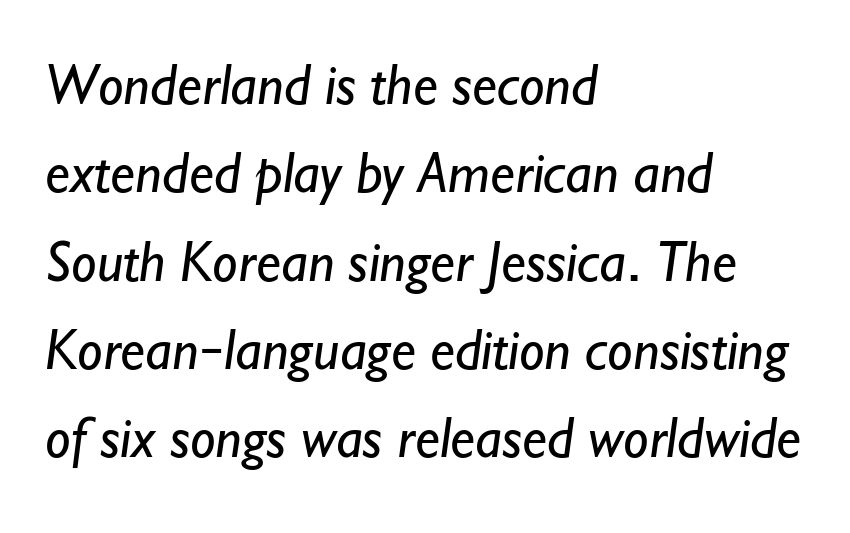
The image shows 57 px regular-weight sans-serif type; set left-aligned, normal line spacing (1.55x), normal letter spacing, not underlined; low stroke contrast and a small x-height.
